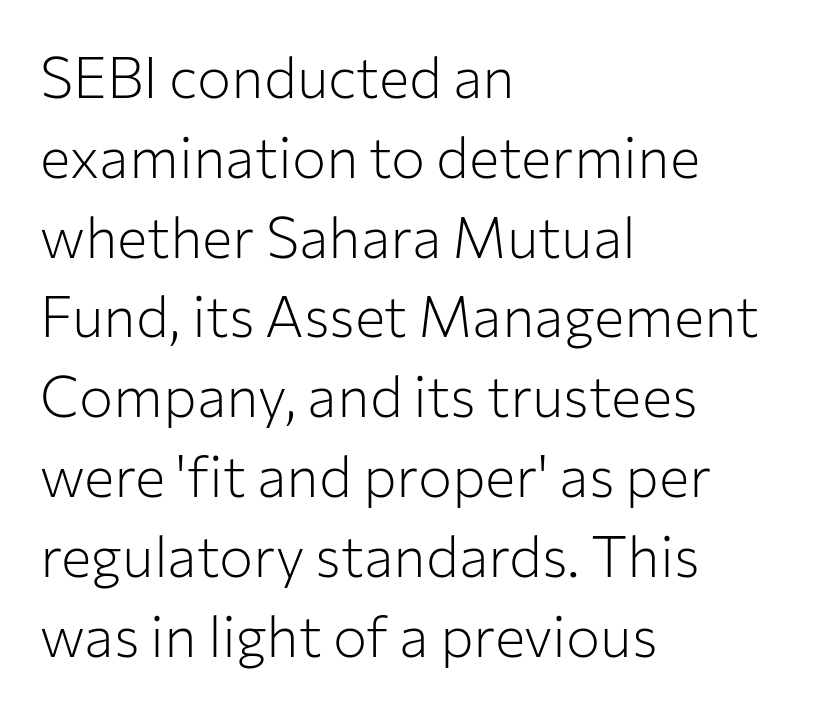
Q: Is the text bold? A: No.
Q: Is the text italic (slanted)? A: No, it is upright.
Q: Is the typeface a serif or a sans-serif typeface? A: Sans-serif.
Q: Is the text underlined? A: No.
Q: How is the paragraph aligned? A: Left-aligned.
Q: Is the spacing between letters normal or unusually wide? A: Normal.
Q: Is the spacing between lines tight, normal or loose? A: Normal.
Q: Width (condensed, normal, or wide)? A: Normal.
Q: Stroke contrast? A: Low.
Q: x-height? A: Medium.
Q: Monospaced? A: No.
